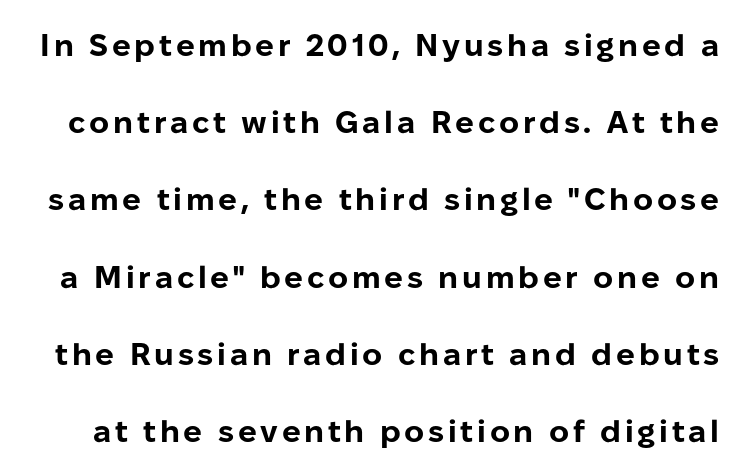
Q: Is the text bold? A: Yes.
Q: Is the text italic (slanted)? A: No, it is upright.
Q: Is the typeface a serif or a sans-serif typeface? A: Sans-serif.
Q: Is the text underlined? A: No.
Q: Is the spacing between lines tight, normal or loose? A: Loose.
Q: Width (condensed, normal, or wide)? A: Normal.
Q: Stroke contrast? A: Low.
Q: x-height? A: Medium.
Q: Monospaced? A: No.
